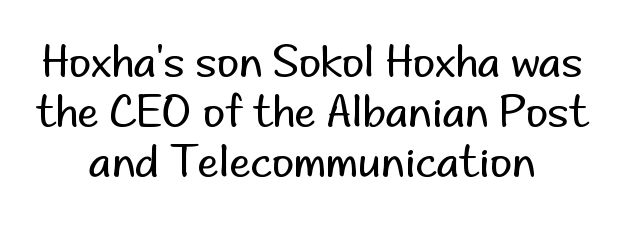
The image shows 43 px regular-weight sans-serif type, upright; set centered, line spacing 1.16x, normal letter spacing, not underlined; low stroke contrast and a small x-height.
